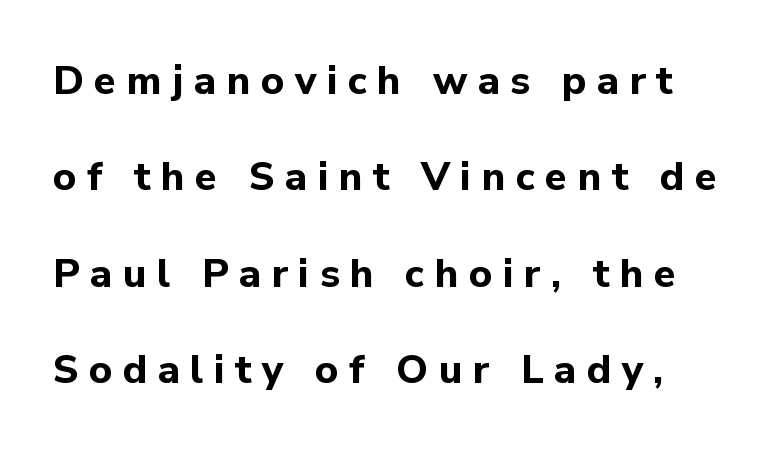
The image shows 40 px bold sans-serif type, upright; set loose line spacing (2.41x), unusually wide letter spacing (+0.26 em), not underlined; low stroke contrast and a medium x-height.
